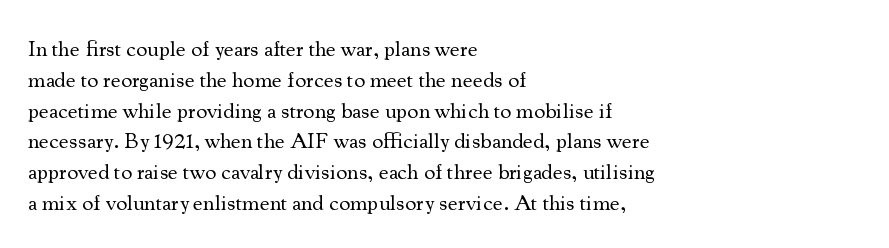
Summary of vertical rhythm: regular, with standard interline spacing. Short note: letters normally spaced. The font's upright variant was chosen for this text. Casual observation: everything's shoved over to the left.
